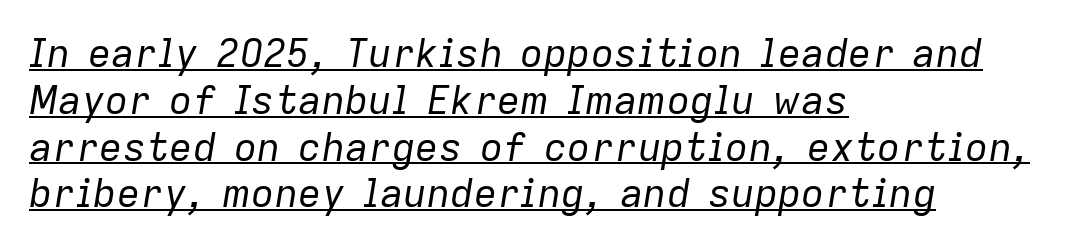
Q: Is the text bold? A: No.
Q: Is the text italic (slanted)? A: Yes, it leans right by about 9 degrees.
Q: Is the text underlined? A: Yes.
Q: How is the paragraph aligned? A: Left-aligned.
Q: Is the spacing between letters normal or unusually wide? A: Normal.
Q: Width (condensed, normal, or wide)? A: Normal.
Q: Stroke contrast? A: Low.
Q: x-height? A: Medium.
Q: Monospaced? A: No.
